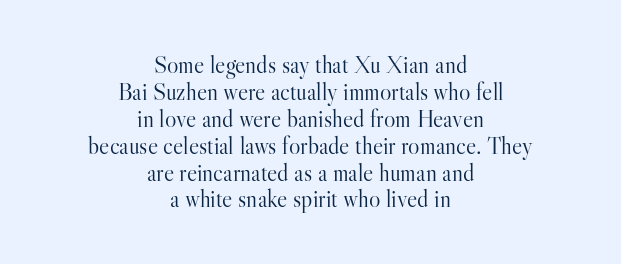
Is the letter spacing exaggerated? No — it looks like the ordinary default. These lines are centered, leaving both edges ragged. Is there any slant? The stems are plumb. Rule under the text: the space is simply empty.
